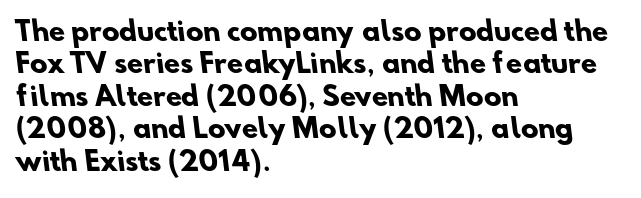
Q: Is the text bold? A: Yes.
Q: Is the text underlined? A: No.
Q: How is the paragraph aligned? A: Left-aligned.
Q: Is the spacing between letters normal or unusually wide? A: Normal.
Q: Is the spacing between lines tight, normal or loose? A: Normal.
